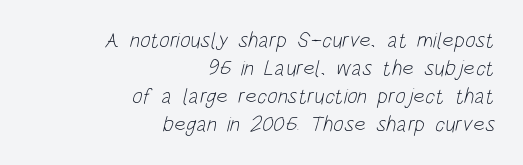
The image shows 22 px text type; set right-aligned, normal line spacing (1.27x), normal letter spacing, not underlined.
